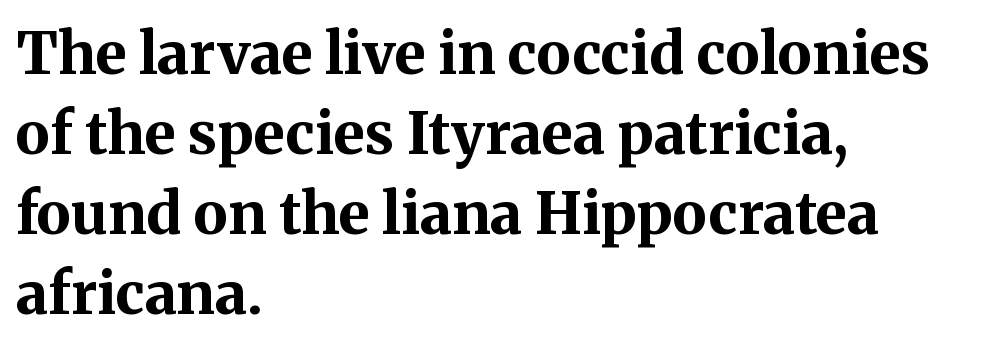
Q: Is the text bold? A: Yes.
Q: Is the text italic (slanted)? A: No, it is upright.
Q: Is the typeface a serif or a sans-serif typeface? A: Serif.
Q: Is the text underlined? A: No.
Q: How is the paragraph aligned? A: Left-aligned.
Q: Is the spacing between letters normal or unusually wide? A: Normal.
Q: Is the spacing between lines tight, normal or loose? A: Normal.
Q: Width (condensed, normal, or wide)? A: Normal.
Q: Stroke contrast? A: Medium.
Q: x-height? A: Medium.
Q: Monospaced? A: No.
